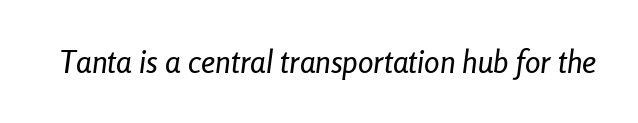
Q: Is the text italic (slanted)? A: Yes, it leans right by about 8 degrees.
Q: Is the text underlined? A: No.
Q: Is the spacing between letters normal or unusually wide? A: Normal.
Q: Width (condensed, normal, or wide)? A: Condensed.
Q: Stroke contrast? A: Low.
Q: x-height? A: Medium.
Q: Monospaced? A: No.
